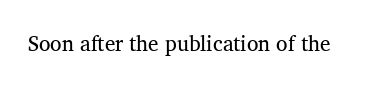
The image shows 21 px text type, upright; set normal letter spacing, not underlined.
